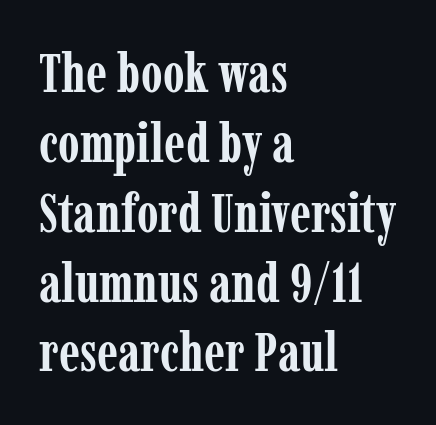
{"serif": "yes", "italic": "no", "bold": "yes", "weight": "semibold", "width": "condensed", "stroke_contrast": "low", "x_height": "medium", "monospaced": "no", "underline": "no", "align": "left", "line_spacing": "normal", "line_spacing_ratio": 1.27, "letter_spacing": "normal", "letter_spacing_em": 0.0, "glyph_px": 55}
